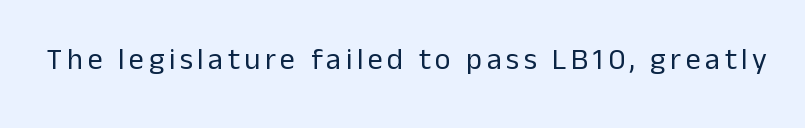
Q: Is the text bold? A: No.
Q: Is the text italic (slanted)? A: No, it is upright.
Q: Is the typeface a serif or a sans-serif typeface? A: Sans-serif.
Q: Is the text underlined? A: No.
Q: Width (condensed, normal, or wide)? A: Normal.
Q: Stroke contrast? A: Low.
Q: x-height? A: Medium.
Q: Monospaced? A: No.
